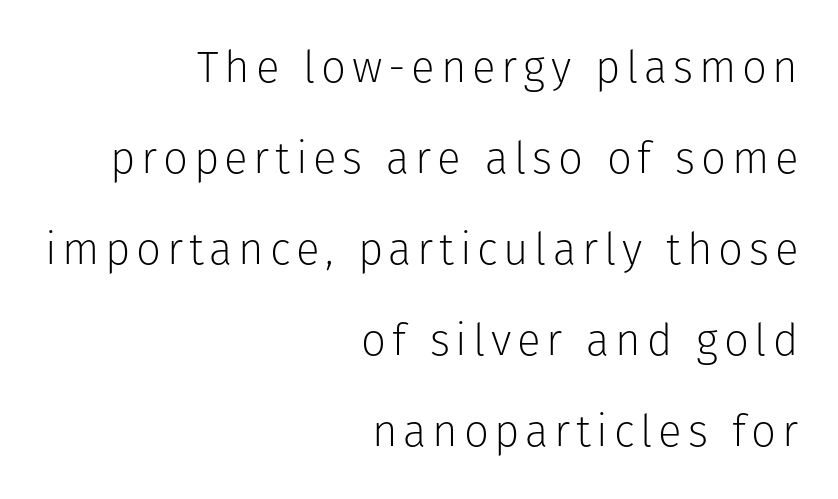
Glance below the letters and you will spot only blank space. Widely set lines give the paragraph a tall, airy silhouette. The letters advance in unequal steps, a hallmark of proportional type. The font's upright variant was chosen for this text.
